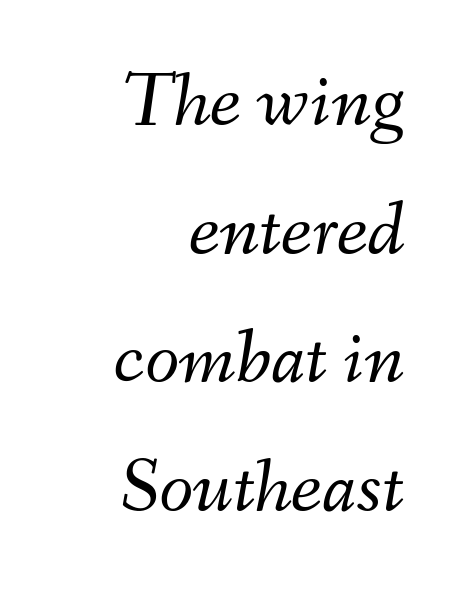
Q: Is the text bold? A: No.
Q: Is the text italic (slanted)? A: Yes, it leans right by about 9 degrees.
Q: Is the text underlined? A: No.
Q: How is the paragraph aligned? A: Right-aligned.
Q: Is the spacing between letters normal or unusually wide? A: Normal.
Q: Is the spacing between lines tight, normal or loose? A: Normal.
Q: Width (condensed, normal, or wide)? A: Normal.
Q: Stroke contrast? A: Medium.
Q: x-height? A: Small.
Q: Monospaced? A: No.
